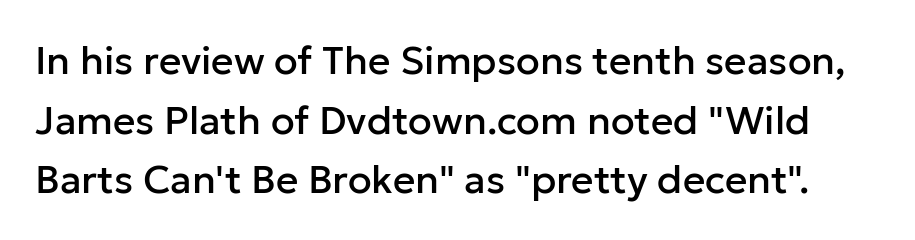
Ascenders rise straight up at ninety degrees. Leading matches the norm, producing a regular column. The rendering shows plain stroke endings on the letterforms — a sans-serif design. Character widths vary here, with narrow letters taking less room than wide ones. The face used here is rendered with its standard letterfit.
